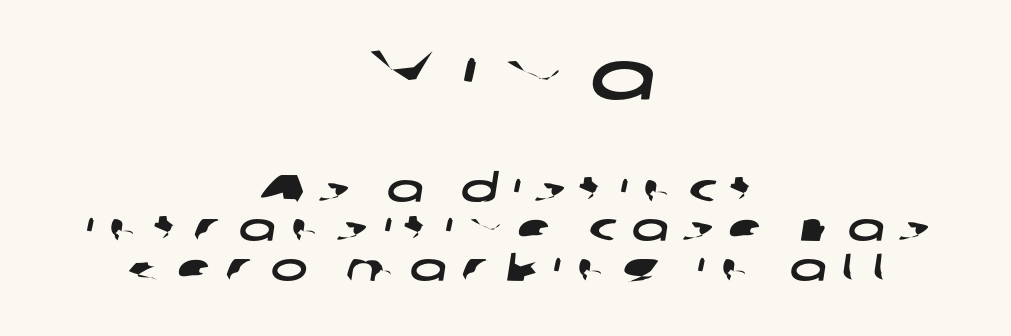
{"serif": "no", "width": "wide", "stroke_contrast": "low", "x_height": "medium", "monospaced": "no", "underline": "no", "align": "center", "line_spacing": "tight", "line_spacing_ratio": 1.02, "letter_spacing": "wide", "letter_spacing_em": 0.38, "larger_block": "first", "size_ratio": 1.77, "glyph_px": 69}
